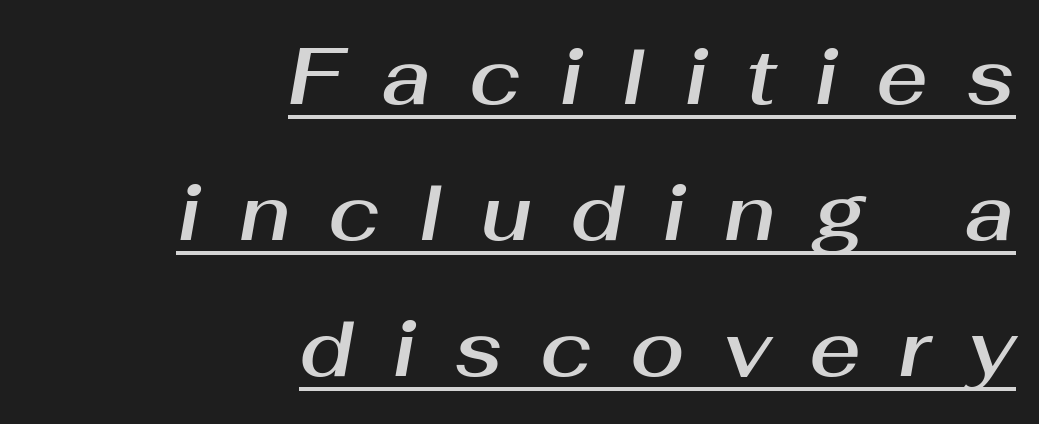
What decoration does the sample have? An underline. Compared with a flush-left layout, this one pins lines to the opposite, right side. Here the designer chose a conventional face with non-uniform glyph widths. The typography opts for an oblique posture over an upright one. What stands out about the letter spacing? Its width — letters are far apart.
